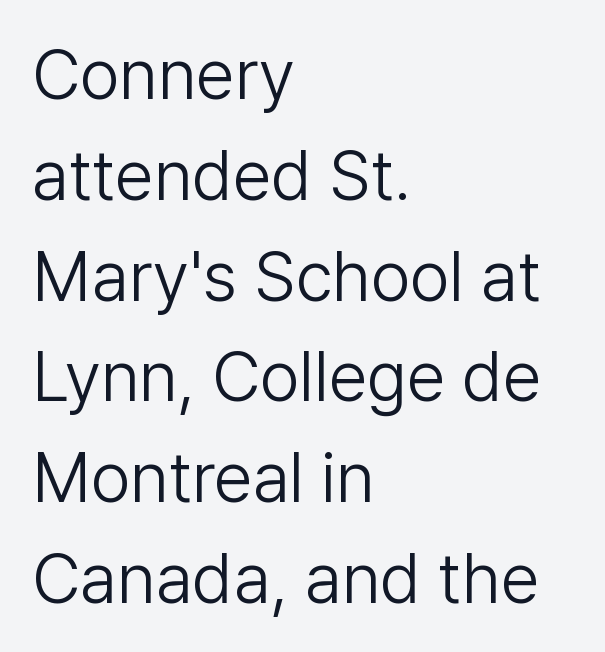
The image shows 70 px light sans-serif type, upright; set left-aligned, normal line spacing (1.44x), normal letter spacing, not underlined; low stroke contrast and a medium x-height.
